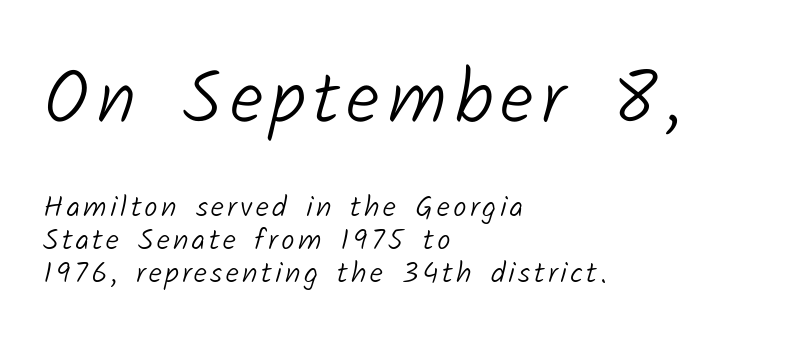
A quiet, ordinary-to-light weight characterises the typeface. This sample has the flowing, uneven cadence of proportional lettering. Leading is clearly below the norm, producing a dense column. In terms of letterform style, serifs are entirely absent. The foot of each line stays bare and open.
